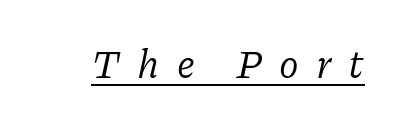
The image shows 40 px regular-weight serif type, italic (leaning right); set unusually wide letter spacing (+0.43 em), underlined; low stroke contrast and a medium x-height.
